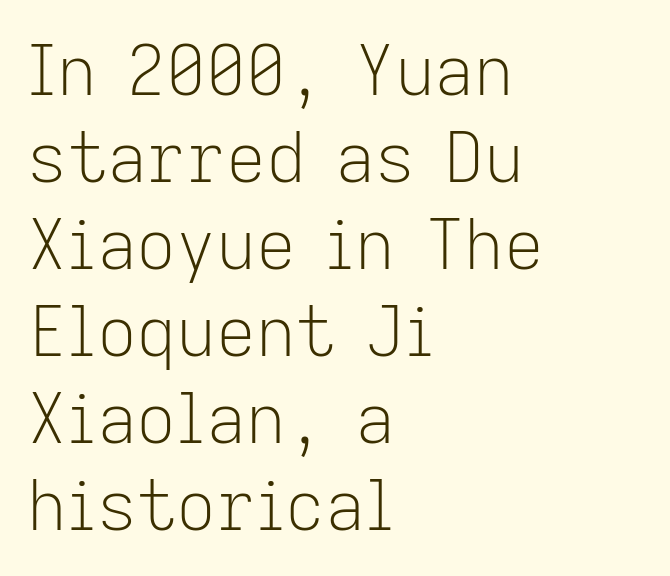
Q: Is the text bold? A: No.
Q: Is the text italic (slanted)? A: No, it is upright.
Q: Is the typeface a serif or a sans-serif typeface? A: Sans-serif.
Q: Is the text underlined? A: No.
Q: How is the paragraph aligned? A: Left-aligned.
Q: Is the spacing between letters normal or unusually wide? A: Normal.
Q: Is the spacing between lines tight, normal or loose? A: Normal.
Q: Width (condensed, normal, or wide)? A: Normal.
Q: Stroke contrast? A: Low.
Q: x-height? A: Medium.
Q: Monospaced? A: No.
